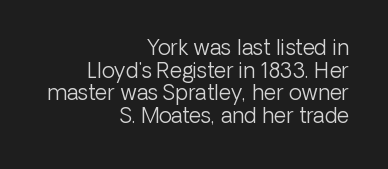
Q: Is the text bold? A: No.
Q: Is the text italic (slanted)? A: No, it is upright.
Q: Is the text underlined? A: No.
Q: How is the paragraph aligned? A: Right-aligned.
Q: Is the spacing between letters normal or unusually wide? A: Normal.
Q: Is the spacing between lines tight, normal or loose? A: Tight.
